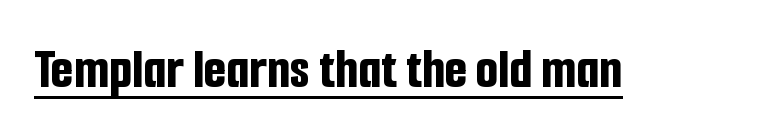
{"serif": "no", "italic": "no", "bold": "yes", "weight": "bold", "width": "condensed", "stroke_contrast": "low", "x_height": "medium", "monospaced": "no", "underline": "yes", "letter_spacing": "normal", "letter_spacing_em": 0.0, "glyph_px": 58}
